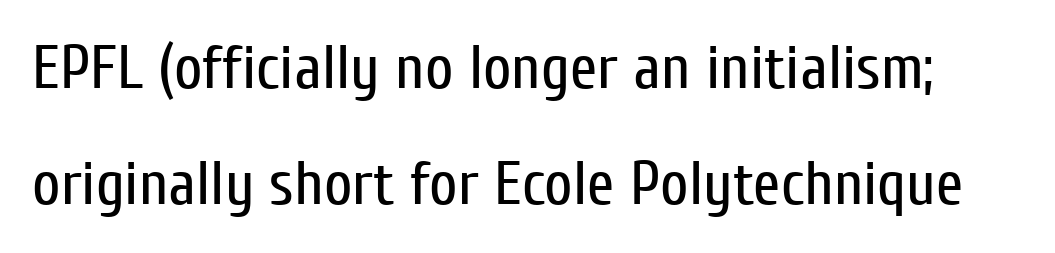
Q: Is the text bold? A: No.
Q: Is the text italic (slanted)? A: No, it is upright.
Q: Is the typeface a serif or a sans-serif typeface? A: Sans-serif.
Q: Is the text underlined? A: No.
Q: Is the spacing between letters normal or unusually wide? A: Normal.
Q: Width (condensed, normal, or wide)? A: Condensed.
Q: Stroke contrast? A: Low.
Q: x-height? A: Medium.
Q: Monospaced? A: No.
